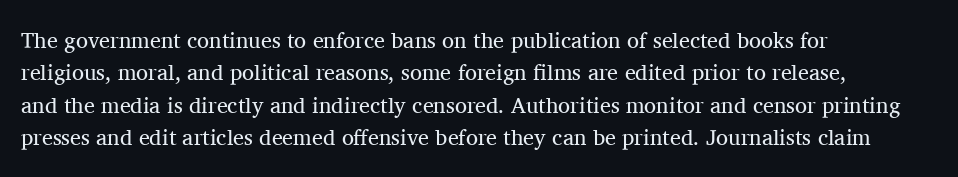
{"italic": "no", "bold": "no", "underline": "no", "align": "left", "line_spacing": "normal", "line_spacing_ratio": 1.47, "letter_spacing": "normal", "letter_spacing_em": 0.0, "glyph_px": 22}
